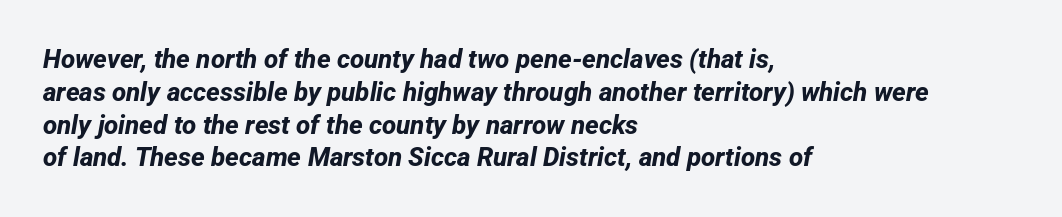
{"bold": "yes", "underline": "no", "align": "left", "line_spacing": "normal", "line_spacing_ratio": 1.26, "letter_spacing": "normal", "letter_spacing_em": 0.0, "glyph_px": 26}
